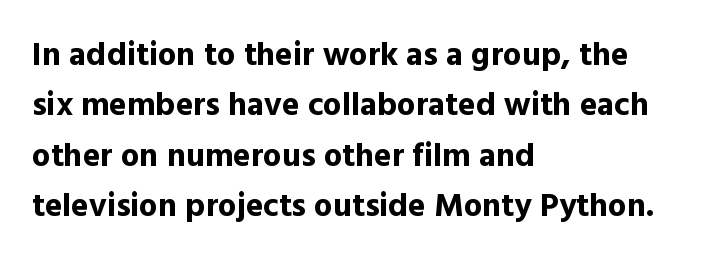
{"serif": "no", "italic": "no", "bold": "yes", "weight": "bold", "width": "normal", "x_height": "medium", "monospaced": "no", "underline": "no", "align": "left", "line_spacing": "normal", "line_spacing_ratio": 1.53, "letter_spacing": "normal", "letter_spacing_em": 0.0, "glyph_px": 33}
